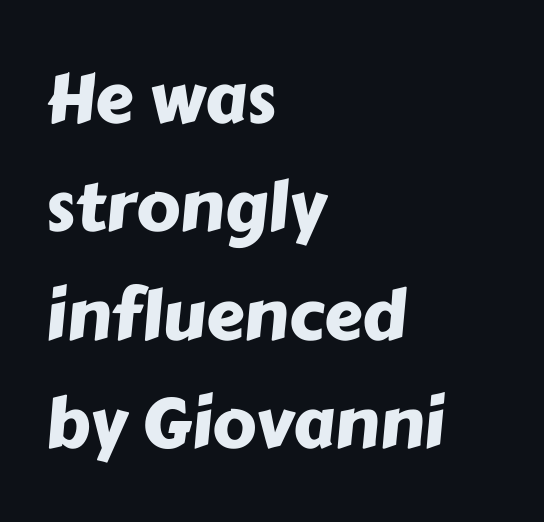
{"serif": "no", "width": "normal", "stroke_contrast": "low", "x_height": "medium", "monospaced": "no", "underline": "no", "align": "left", "line_spacing": "normal", "line_spacing_ratio": 1.57, "letter_spacing": "normal", "letter_spacing_em": 0.0, "glyph_px": 69}
